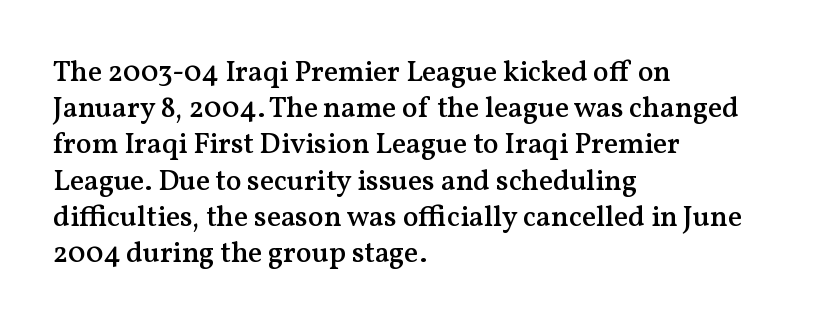
The image shows 29 px semibold serif type, upright; set left-aligned, normal line spacing (1.25x), normal letter spacing, not underlined; medium stroke contrast and a medium x-height.
